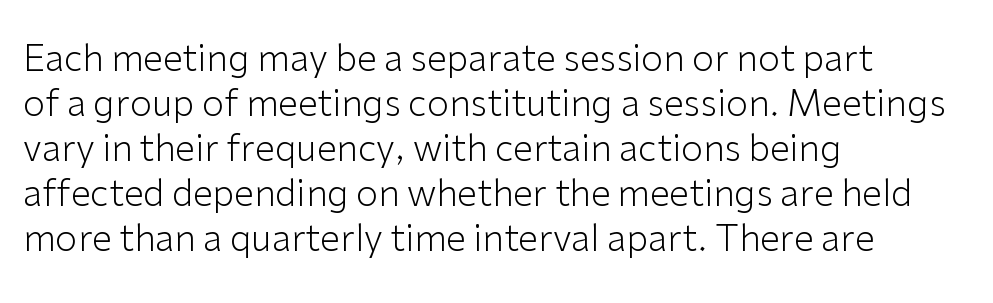
The image shows 36 px light sans-serif type, upright; set left-aligned, normal line spacing (1.25x), normal letter spacing, not underlined; low stroke contrast and a medium x-height.
